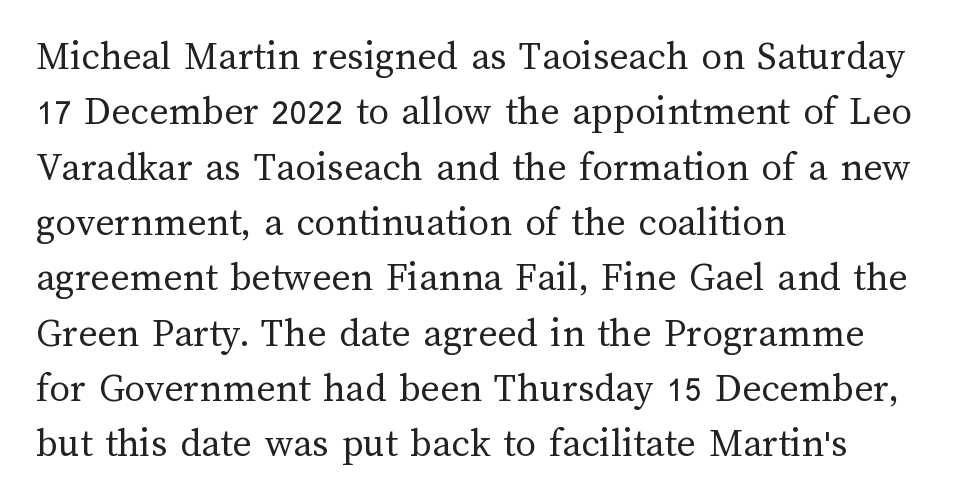
Summary of vertical rhythm: regular, with standard interline spacing. A typesetter would call this proportional, since set widths differ per character. The typeface has the unassuming heft of standard copy or less. Every row of glyphs begins at an identical x-position on the left. Underlining? Definitely not there.
